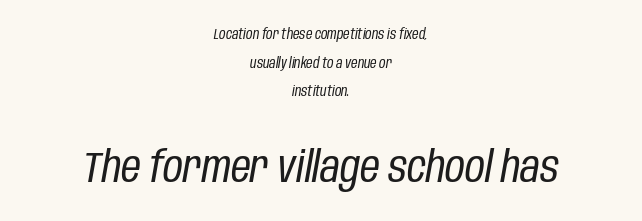
{"italic": "yes", "lean": "right", "slant_degrees": 10, "bold": "no", "weight": "regular", "width": "condensed", "stroke_contrast": "low", "x_height": "large", "monospaced": "no", "underline": "no", "align": "center", "line_spacing": "loose", "line_spacing_ratio": 2.05, "letter_spacing": "normal", "letter_spacing_em": 0.0, "larger_block": "second", "size_ratio": 3.07, "glyph_px": 43}
